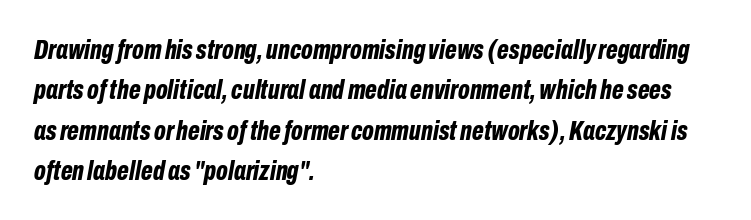
{"italic": "yes", "lean": "right", "slant_degrees": 10, "bold": "yes", "weight": "bold", "width": "condensed", "stroke_contrast": "low", "x_height": "medium", "monospaced": "no", "underline": "no", "align": "left", "line_spacing": "normal", "line_spacing_ratio": 1.44, "letter_spacing": "normal", "letter_spacing_em": 0.0, "glyph_px": 28}
